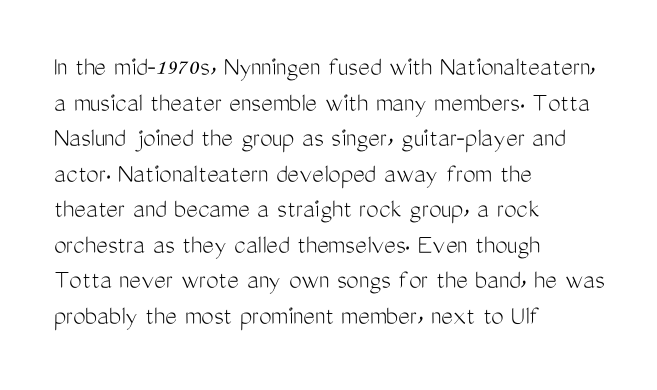
{"serif": "no", "italic": "no", "bold": "no", "weight": "light", "width": "condensed", "stroke_contrast": "medium", "x_height": "medium", "monospaced": "no", "underline": "no", "align": "left", "line_spacing": "normal", "line_spacing_ratio": 1.27, "letter_spacing": "normal", "letter_spacing_em": 0.0, "glyph_px": 28}
